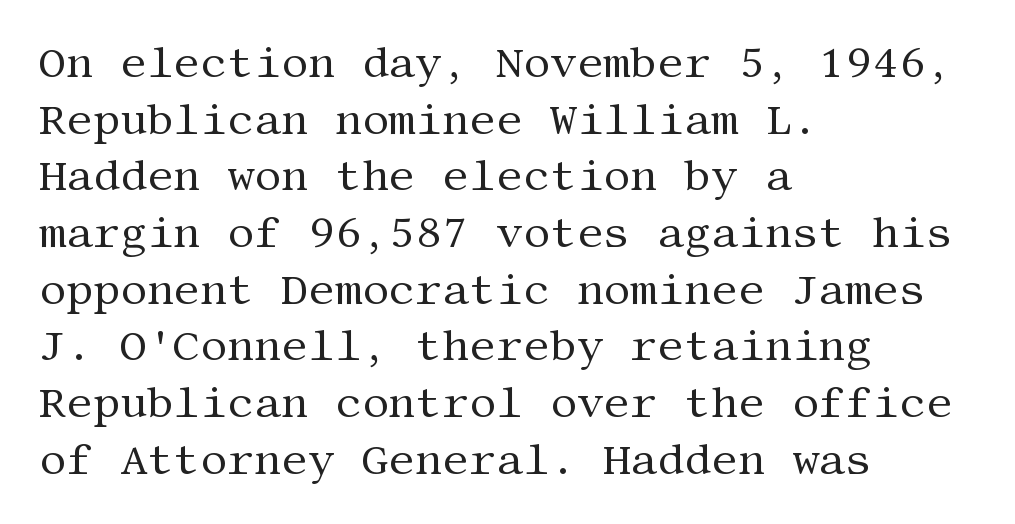
{"serif": "yes", "italic": "no", "bold": "no", "weight": "regular", "width": "normal", "stroke_contrast": "medium", "x_height": "large", "underline": "no", "align": "left", "line_spacing": "normal", "line_spacing_ratio": 1.35, "letter_spacing": "normal", "letter_spacing_em": 0.0, "glyph_px": 42}
